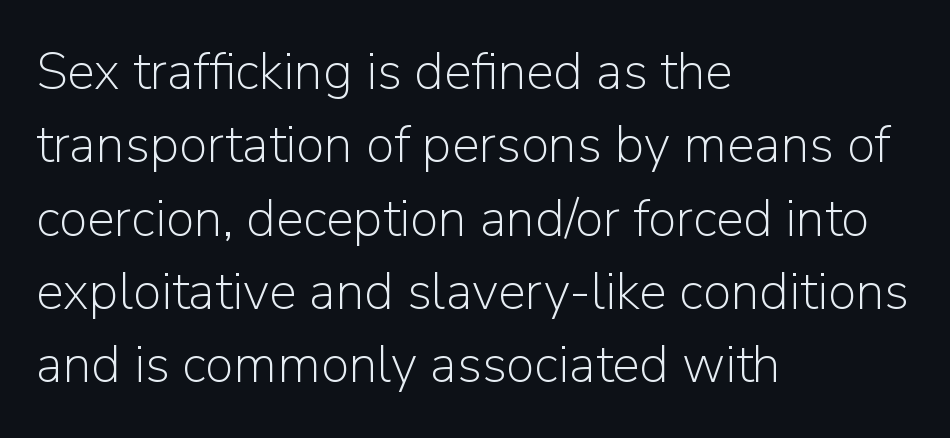
The image shows 52 px light sans-serif type, upright; set left-aligned, normal line spacing (1.41x), normal letter spacing, not underlined; low stroke contrast and a medium x-height.
